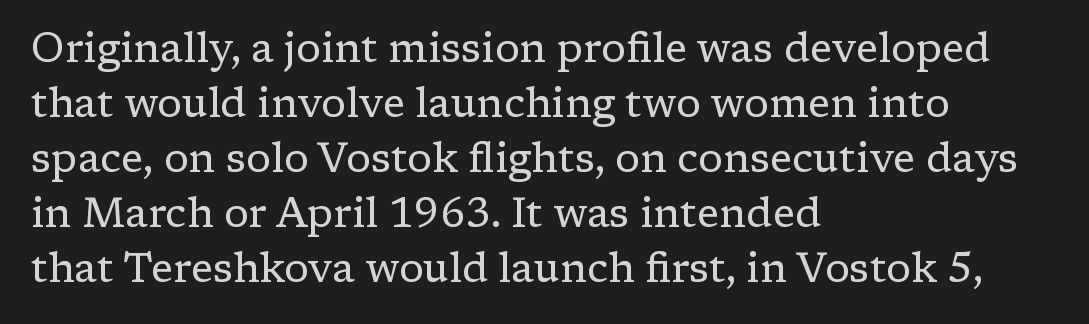
Q: Is the text bold? A: No.
Q: Is the text italic (slanted)? A: No, it is upright.
Q: Is the typeface a serif or a sans-serif typeface? A: Serif.
Q: Is the text underlined? A: No.
Q: How is the paragraph aligned? A: Left-aligned.
Q: Is the spacing between letters normal or unusually wide? A: Normal.
Q: Is the spacing between lines tight, normal or loose? A: Normal.
Q: Width (condensed, normal, or wide)? A: Normal.
Q: Stroke contrast? A: Low.
Q: x-height? A: Medium.
Q: Monospaced? A: No.
